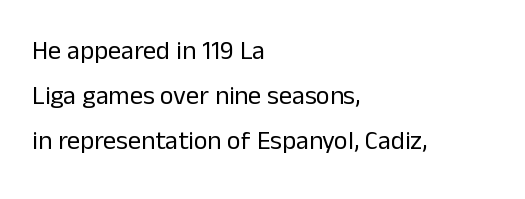
Q: Is the text bold? A: No.
Q: Is the text italic (slanted)? A: No, it is upright.
Q: Is the text underlined? A: No.
Q: How is the paragraph aligned? A: Left-aligned.
Q: Is the spacing between letters normal or unusually wide? A: Normal.
